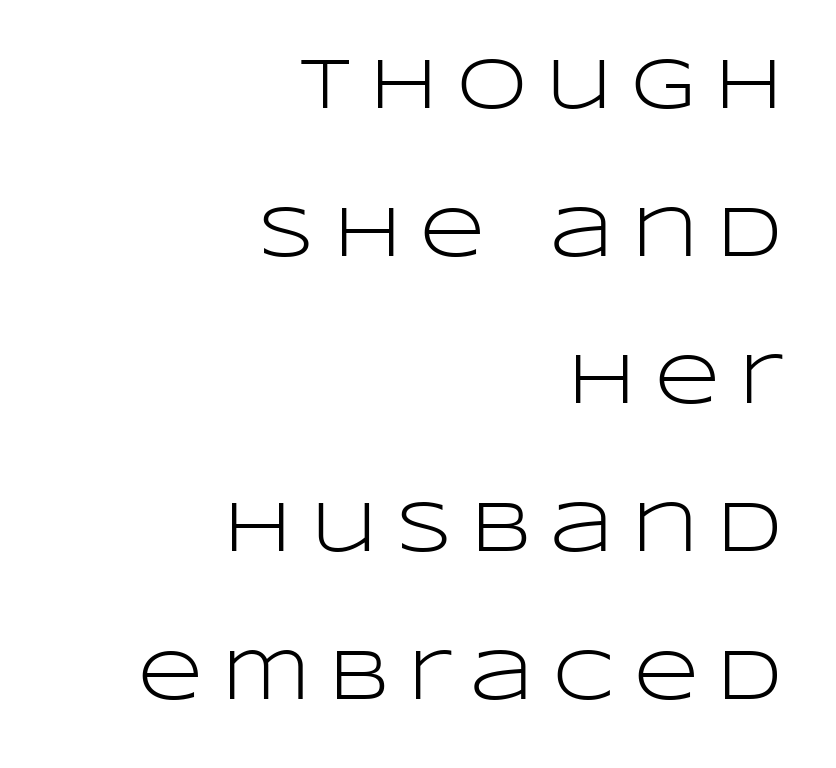
The image shows 71 px light, wide sans-serif type, upright; set right-aligned, loose line spacing (2.08x), unusually wide letter spacing (+0.27 em), not underlined; low stroke contrast and a large x-height.
